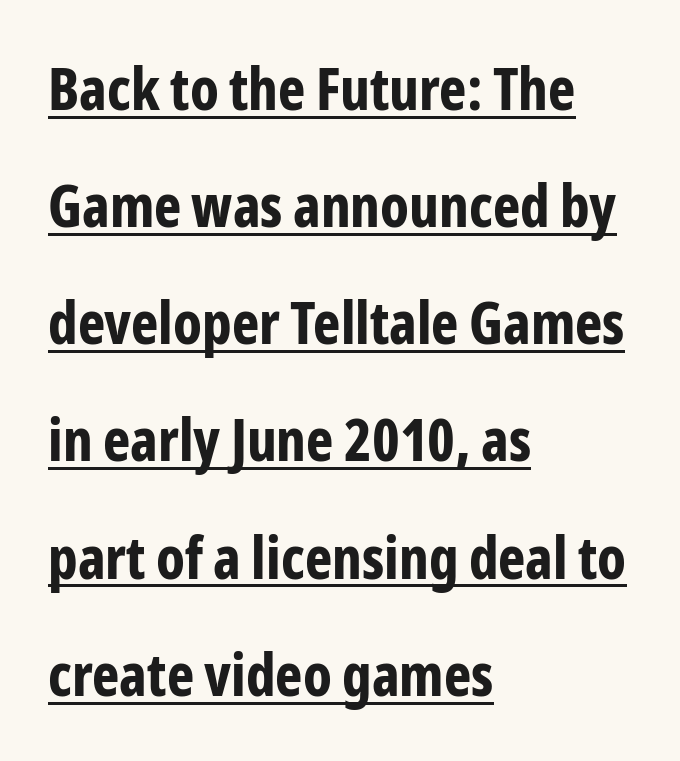
{"serif": "no", "italic": "no", "bold": "yes", "weight": "bold", "width": "condensed", "stroke_contrast": "low", "x_height": "medium", "monospaced": "no", "underline": "yes", "align": "left", "line_spacing": "loose", "line_spacing_ratio": 2.02, "letter_spacing": "normal", "letter_spacing_em": 0.0, "glyph_px": 58}
